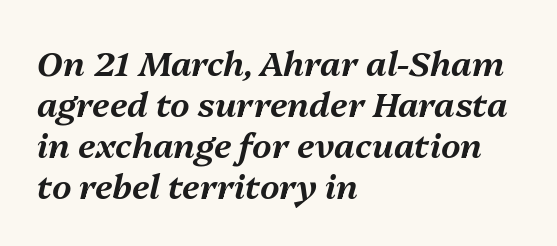
Q: Is the text italic (slanted)? A: Yes, it leans right by about 13 degrees.
Q: Is the text underlined? A: No.
Q: How is the paragraph aligned? A: Left-aligned.
Q: Is the spacing between letters normal or unusually wide? A: Normal.
Q: Width (condensed, normal, or wide)? A: Normal.
Q: Stroke contrast? A: Medium.
Q: x-height? A: Medium.
Q: Monospaced? A: No.
